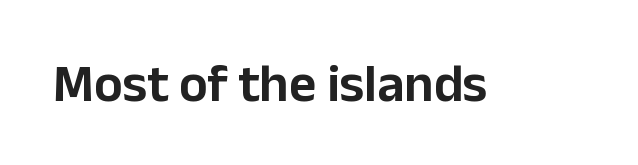
{"serif": "no", "italic": "no", "width": "normal", "stroke_contrast": "low", "x_height": "medium", "monospaced": "no", "underline": "no", "letter_spacing": "normal", "letter_spacing_em": 0.0, "glyph_px": 53}
